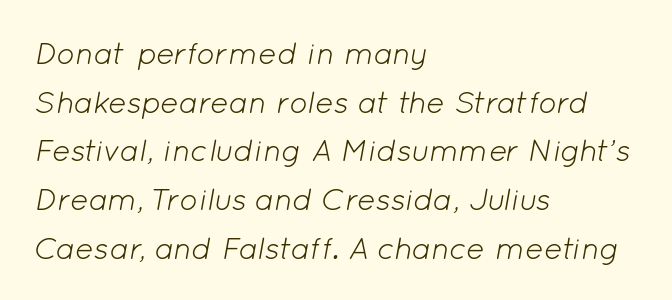
Q: Is the text bold? A: No.
Q: Is the text italic (slanted)? A: Yes, it leans right by about 12 degrees.
Q: Is the text underlined? A: No.
Q: How is the paragraph aligned? A: Left-aligned.
Q: Is the spacing between letters normal or unusually wide? A: Normal.
Q: Is the spacing between lines tight, normal or loose? A: Normal.
Q: Width (condensed, normal, or wide)? A: Normal.
Q: Stroke contrast? A: Low.
Q: x-height? A: Medium.
Q: Monospaced? A: No.
